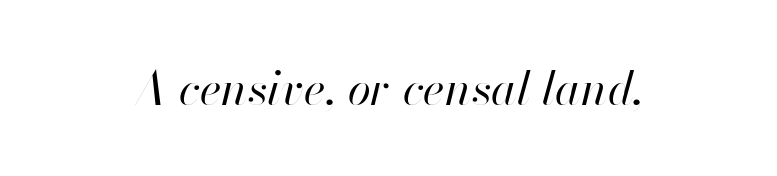
Varying glyph widths throughout — classic text-font behaviour. Glance below the letters and you will spot only blank space. Spacing between characters is what you'd get straight out of the box. Quick note: italic.
